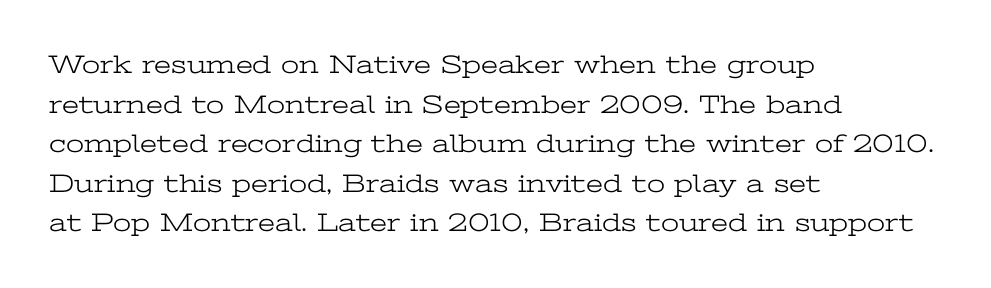
The image shows 26 px text type, upright; set left-aligned, normal line spacing (1.52x), normal letter spacing, not underlined.
